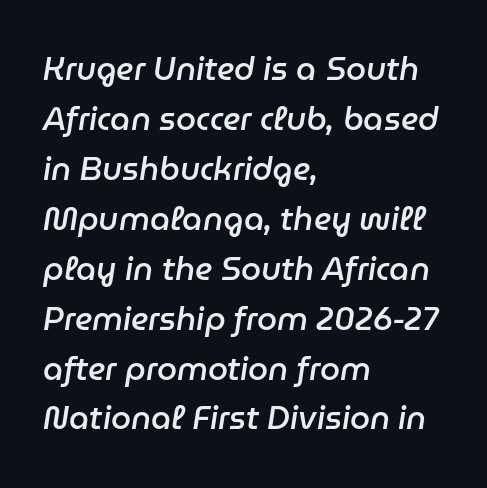
{"italic": "yes", "lean": "right", "slant_degrees": 9, "bold": "semi", "weight": "semibold", "width": "normal", "stroke_contrast": "low", "x_height": "medium", "monospaced": "no", "underline": "no", "align": "left", "line_spacing": "normal", "line_spacing_ratio": 1.56, "letter_spacing": "normal", "letter_spacing_em": 0.0, "glyph_px": 32}
